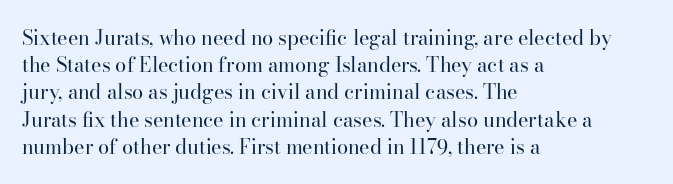
{"italic": "no", "bold": "no", "underline": "no", "align": "left", "line_spacing": "normal", "line_spacing_ratio": 1.36, "letter_spacing": "normal", "letter_spacing_em": 0.0, "glyph_px": 20}
